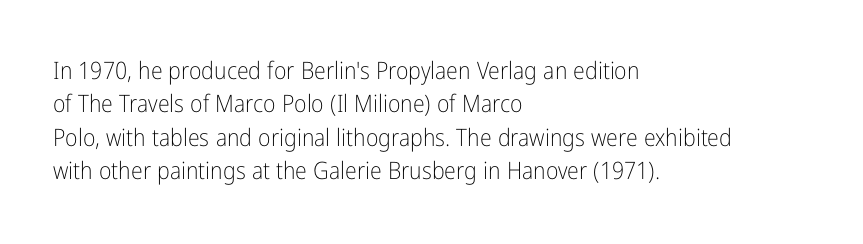
Q: Is the text bold? A: No.
Q: Is the text italic (slanted)? A: No, it is upright.
Q: Is the text underlined? A: No.
Q: How is the paragraph aligned? A: Left-aligned.
Q: Is the spacing between letters normal or unusually wide? A: Normal.
Q: Is the spacing between lines tight, normal or loose? A: Normal.
